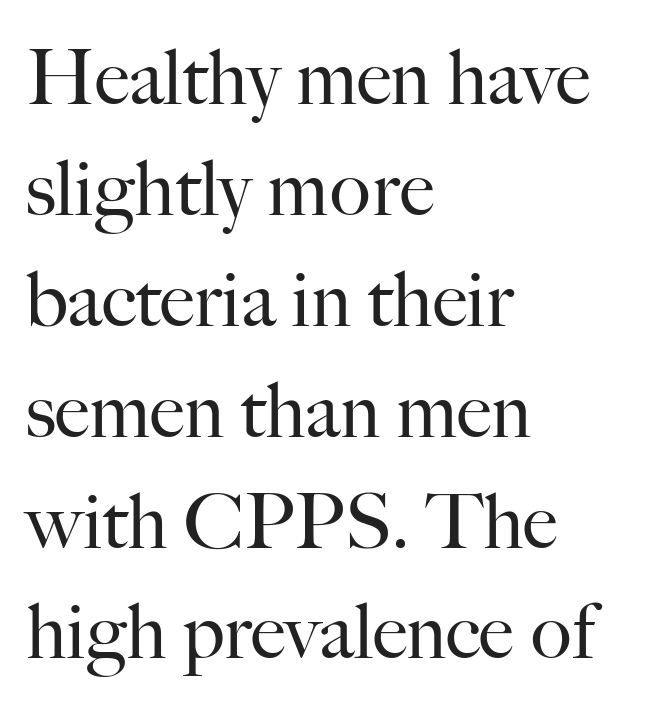
{"serif": "yes", "italic": "no", "bold": "no", "weight": "regular", "width": "normal", "stroke_contrast": "high", "x_height": "small", "monospaced": "no", "underline": "no", "align": "left", "line_spacing": "normal", "line_spacing_ratio": 1.44, "letter_spacing": "normal", "letter_spacing_em": 0.0, "glyph_px": 77}
